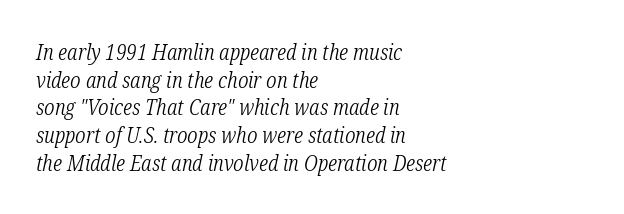
Unbolded letterforms with no extra heft. Observe the ordinary spacing: letters are neighbours, not strangers. Each row of text sits above clean, open space. Italic: yes, the glyphs are oblique. The designer left line spacing at the default. Horizontal alignment here is leftward, the default for most running prose.
